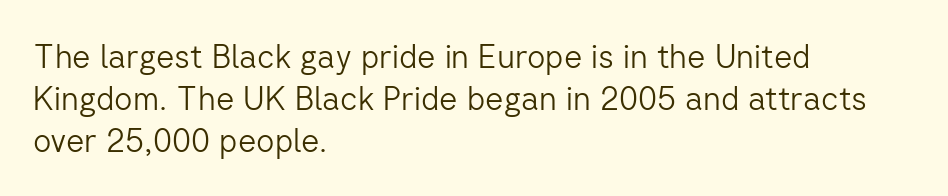
Q: Is the text bold? A: No.
Q: Is the text italic (slanted)? A: No, it is upright.
Q: Is the typeface a serif or a sans-serif typeface? A: Sans-serif.
Q: Is the text underlined? A: No.
Q: How is the paragraph aligned? A: Left-aligned.
Q: Is the spacing between letters normal or unusually wide? A: Normal.
Q: Is the spacing between lines tight, normal or loose? A: Normal.
Q: Width (condensed, normal, or wide)? A: Normal.
Q: Stroke contrast? A: Low.
Q: x-height? A: Medium.
Q: Monospaced? A: No.
